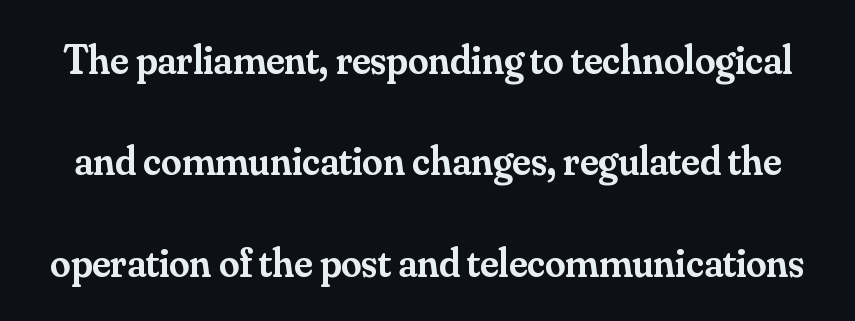
{"serif": "yes", "italic": "no", "bold": "semi", "weight": "semibold", "width": "normal", "stroke_contrast": "medium", "x_height": "small", "monospaced": "no", "underline": "no", "line_spacing": "loose", "line_spacing_ratio": 2.47, "letter_spacing": "normal", "letter_spacing_em": 0.0, "glyph_px": 41}
